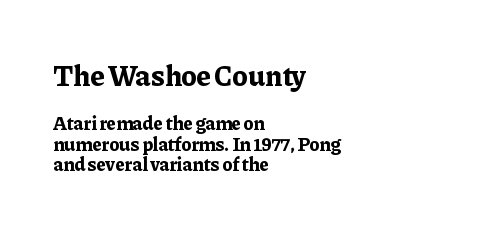
{"serif": "yes", "italic": "no", "bold": "yes", "weight": "bold", "width": "normal", "stroke_contrast": "low", "x_height": "medium", "monospaced": "no", "underline": "no", "align": "left", "line_spacing": "tight", "line_spacing_ratio": 1.09, "letter_spacing": "normal", "letter_spacing_em": 0.0, "larger_block": "first", "size_ratio": 1.53, "glyph_px": 29}
